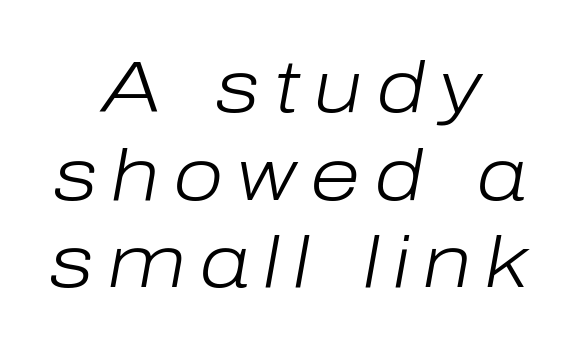
Nobody drew a line under any word here. Observe the lean: these are italic letterforms. Character widths vary here, with narrow letters taking less room than wide ones. The setting favours the middle, as headings and verse often do. Heaviness? Minimal to ordinary, like unemphasized prose.
